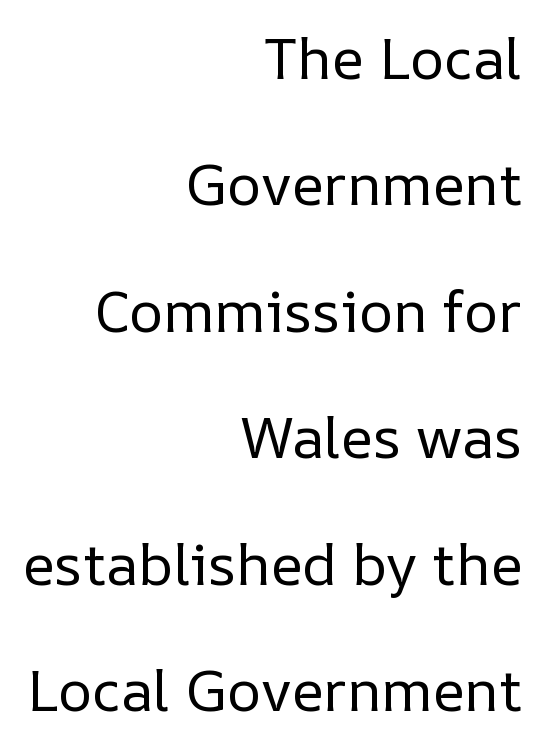
Reading down the block, your eye finds every line finishing at a fixed right position. Quick note: not italic, upright. Quick note: interline space is abundant. Character widths vary here, with narrow letters taking less room than wide ones.
